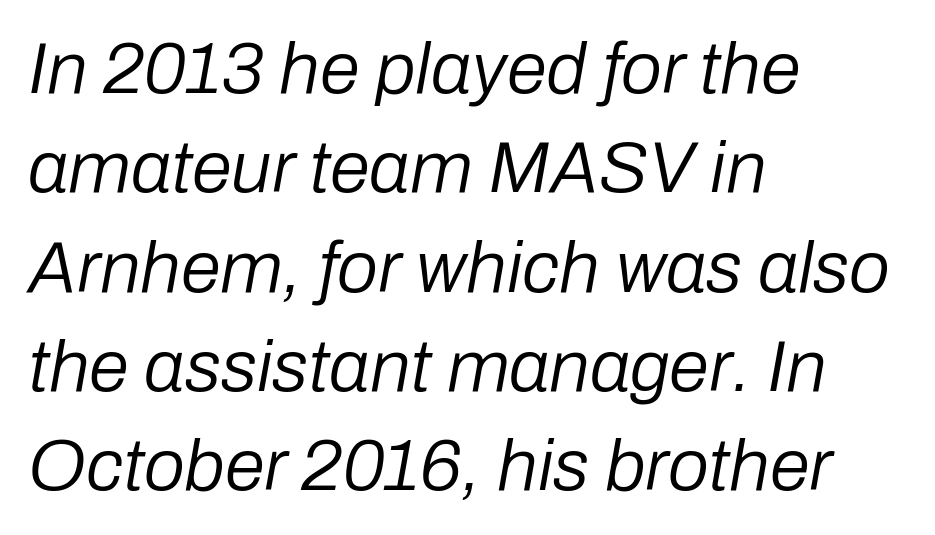
The image shows 73 px regular-weight type, italic (leaning right); set left-aligned, normal line spacing (1.36x), normal letter spacing, not underlined; low stroke contrast and a medium x-height.
